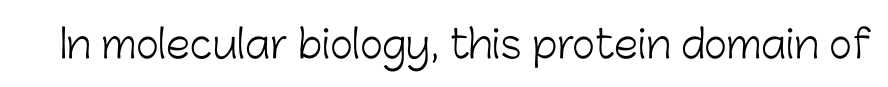
{"serif": "no", "italic": "no", "bold": "no", "weight": "light", "width": "normal", "stroke_contrast": "low", "x_height": "medium", "monospaced": "no", "underline": "no", "letter_spacing": "normal", "letter_spacing_em": 0.0, "glyph_px": 39}
